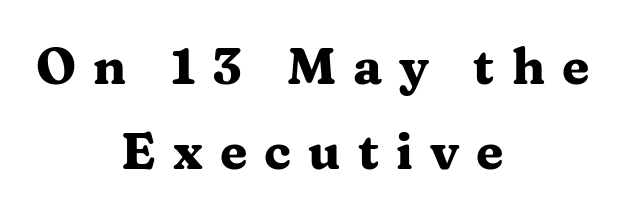
{"serif": "yes", "italic": "no", "bold": "yes", "weight": "heavy", "width": "wide", "stroke_contrast": "medium", "x_height": "medium", "monospaced": "no", "underline": "no", "align": "center", "line_spacing": "normal", "line_spacing_ratio": 1.7, "letter_spacing": "wide", "letter_spacing_em": 0.34, "glyph_px": 50}
